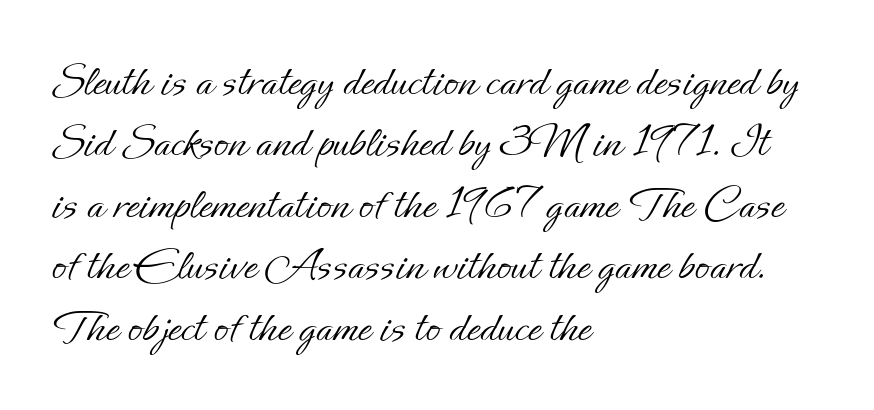
Q: Is the text bold? A: No.
Q: Is the text italic (slanted)? A: Yes.
Q: Is the text underlined? A: No.
Q: How is the paragraph aligned? A: Left-aligned.
Q: Is the spacing between letters normal or unusually wide? A: Normal.
Q: Is the spacing between lines tight, normal or loose? A: Normal.
Q: Width (condensed, normal, or wide)? A: Normal.
Q: Stroke contrast? A: Low.
Q: x-height? A: Small.
Q: Monospaced? A: No.
